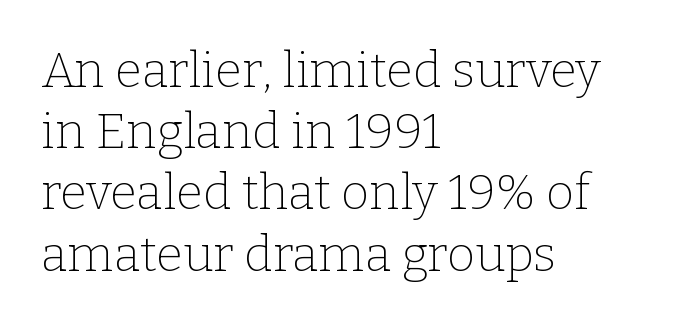
{"serif": "yes", "italic": "no", "bold": "no", "weight": "thin", "width": "normal", "stroke_contrast": "low", "x_height": "medium", "monospaced": "no", "underline": "no", "align": "left", "line_spacing": "normal", "line_spacing_ratio": 1.25, "letter_spacing": "normal", "letter_spacing_em": 0.0, "glyph_px": 49}
